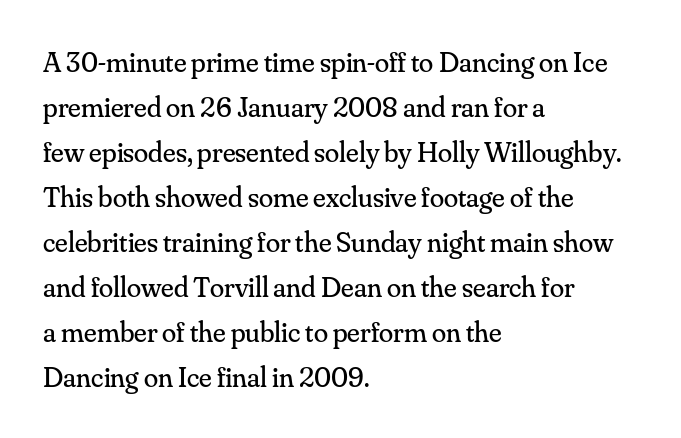
{"serif": "yes", "italic": "no", "bold": "no", "weight": "regular", "width": "normal", "stroke_contrast": "medium", "x_height": "small", "monospaced": "no", "underline": "no", "align": "left", "line_spacing": "normal", "line_spacing_ratio": 1.55, "letter_spacing": "normal", "letter_spacing_em": 0.0, "glyph_px": 29}
